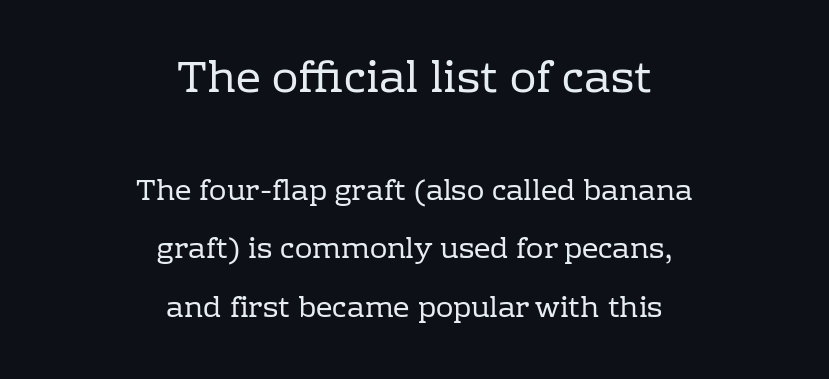
Q: Is the text bold? A: No.
Q: Is the text italic (slanted)? A: No, it is upright.
Q: Is the typeface a serif or a sans-serif typeface? A: Serif.
Q: Is the text underlined? A: No.
Q: How is the paragraph aligned? A: Centered.
Q: Is the spacing between letters normal or unusually wide? A: Normal.
Q: Is the spacing between lines tight, normal or loose? A: Loose.
Q: Which block of text is set in a larger size, the first (top) or the second (bottom)? A: The first (top) one.
Q: Width (condensed, normal, or wide)? A: Normal.
Q: Stroke contrast? A: Low.
Q: x-height? A: Medium.
Q: Monospaced? A: No.
